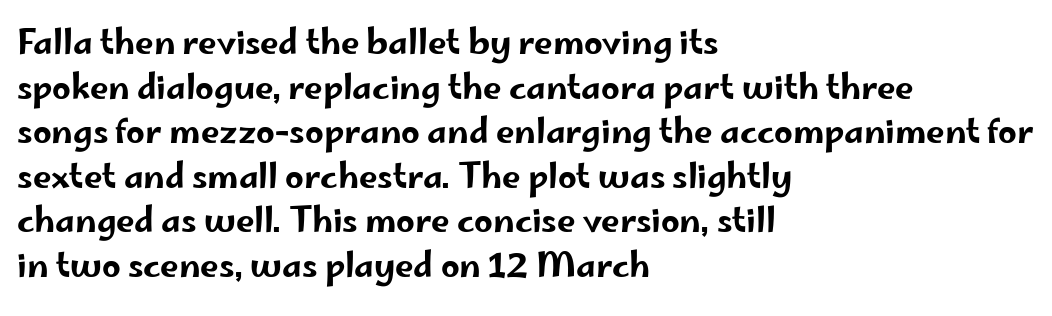
Q: Is the text italic (slanted)? A: No, it is upright.
Q: Is the typeface a serif or a sans-serif typeface? A: Sans-serif.
Q: Is the text underlined? A: No.
Q: How is the paragraph aligned? A: Left-aligned.
Q: Is the spacing between letters normal or unusually wide? A: Normal.
Q: Is the spacing between lines tight, normal or loose? A: Normal.
Q: Width (condensed, normal, or wide)? A: Wide.
Q: Stroke contrast? A: Low.
Q: x-height? A: Small.
Q: Monospaced? A: No.
